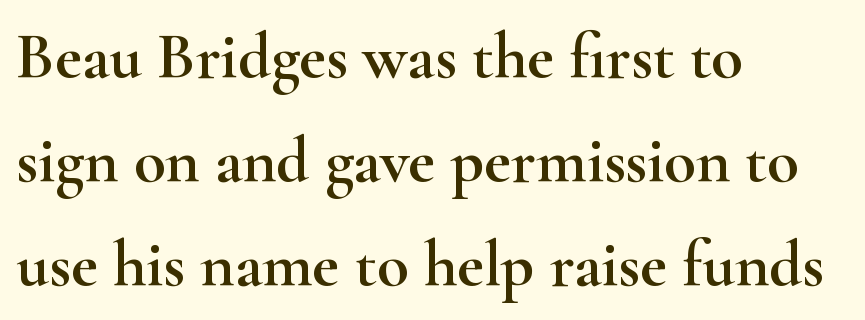
The image shows 65 px wide serif type, upright; set left-aligned, normal line spacing (1.6x), normal letter spacing, not underlined; high stroke contrast and a small x-height.
